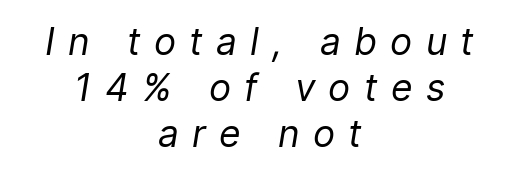
Visually the block forms a symmetrical silhouette, jagged on both flanks. The typeface has the unassuming heft of standard copy or less. This is oblique type, the kind used for emphasis or titles. You could only call the tracking loose — the letters float apart. Nobody drew a line under any word here. The letters advance in unequal steps, a hallmark of proportional type.
